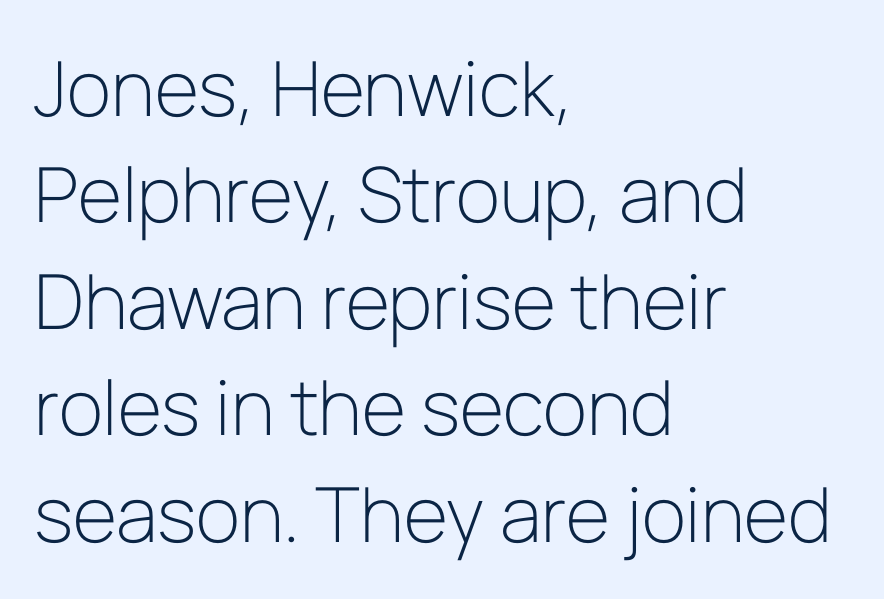
These lines were composed using upright roman letters. The typesetting does not lean heavy: it is not bold. Typographically, this falls in the sans-serif category. Compared with a centered layout, this one pins lines to the left instead. If you measured baseline to baseline, you'd find a middling distance.
